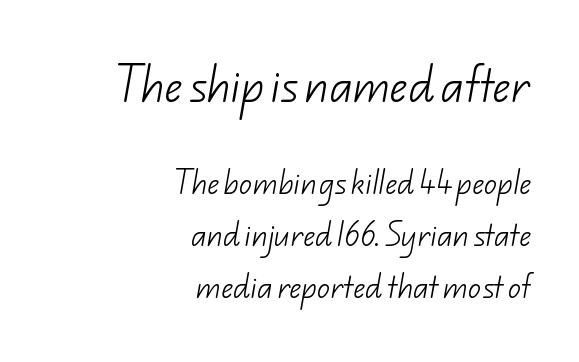
{"serif": "no", "bold": "no", "weight": "light", "width": "normal", "stroke_contrast": "low", "x_height": "small", "monospaced": "no", "underline": "no", "align": "right", "line_spacing": "loose", "line_spacing_ratio": 2.01, "letter_spacing": "normal", "letter_spacing_em": 0.0, "larger_block": "first", "size_ratio": 1.5, "glyph_px": 39}
